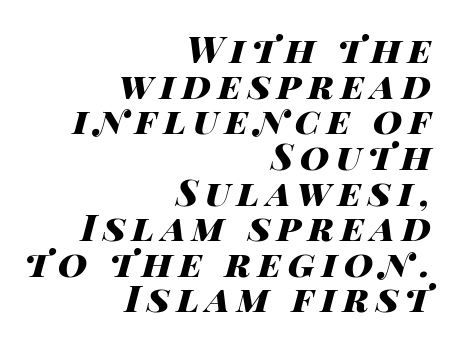
Q: Is the text bold? A: Yes.
Q: Is the text italic (slanted)? A: Yes, it leans right by about 14 degrees.
Q: Is the text underlined? A: No.
Q: How is the paragraph aligned? A: Right-aligned.
Q: Is the spacing between lines tight, normal or loose? A: Tight.
Q: Width (condensed, normal, or wide)? A: Wide.
Q: Stroke contrast? A: High.
Q: x-height? A: Large.
Q: Monospaced? A: No.
